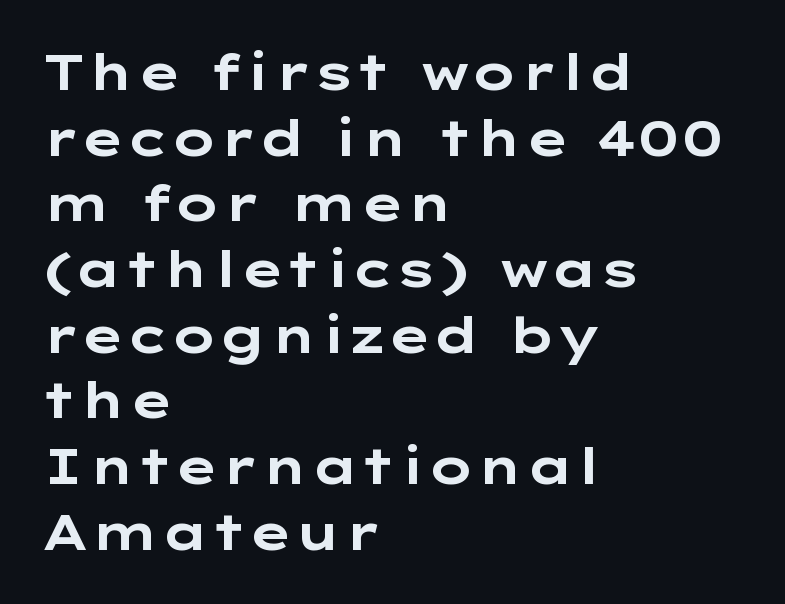
Q: Is the text bold? A: Yes.
Q: Is the text italic (slanted)? A: No, it is upright.
Q: Is the typeface a serif or a sans-serif typeface? A: Sans-serif.
Q: Is the text underlined? A: No.
Q: How is the paragraph aligned? A: Left-aligned.
Q: Is the spacing between letters normal or unusually wide? A: Normal.
Q: Is the spacing between lines tight, normal or loose? A: Normal.
Q: Width (condensed, normal, or wide)? A: Wide.
Q: Stroke contrast? A: Low.
Q: x-height? A: Medium.
